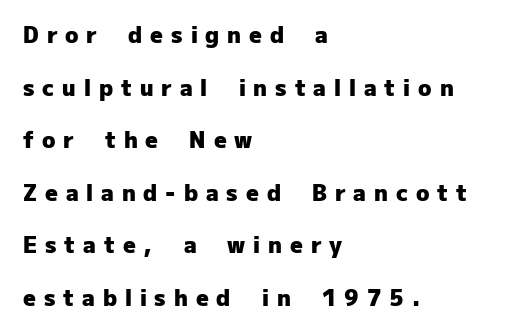
The image shows 22 px bold type, upright; set left-aligned, loose line spacing (2.39x), unusually wide letter spacing (+0.36 em), not underlined.
